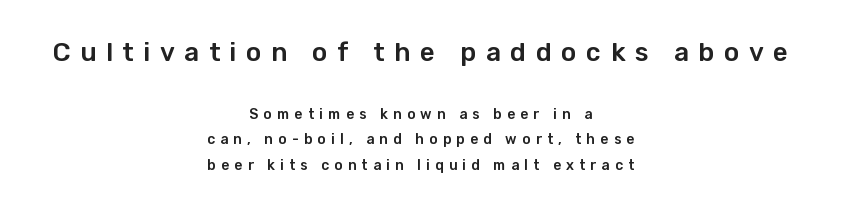
These lines stack symmetrically, like a column narrowing and widening about its center. Letters rest on an invisible, unmarked baseline. Type size steps down from the first block to the second. Ascenders rise straight up at ninety degrees. Students, note that the glyphs here are deliberately spaced far apart.
